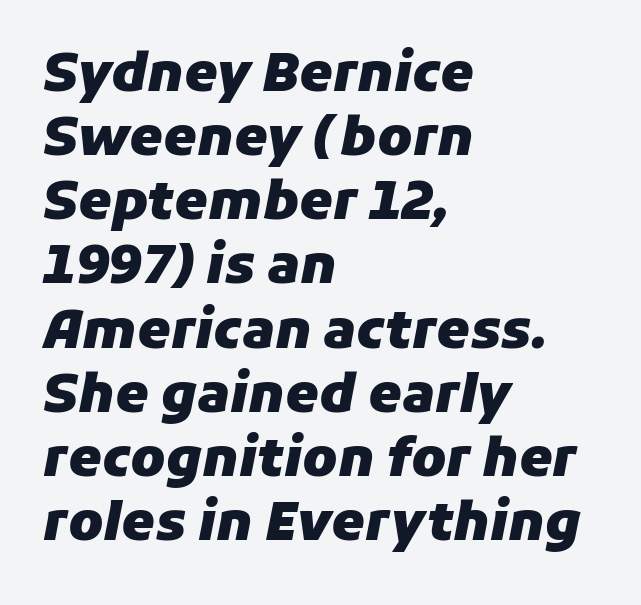
The image shows 53 px heavy type, italic (leaning right); set left-aligned, line spacing 1.21x, normal letter spacing, not underlined; low stroke contrast and a medium x-height.
